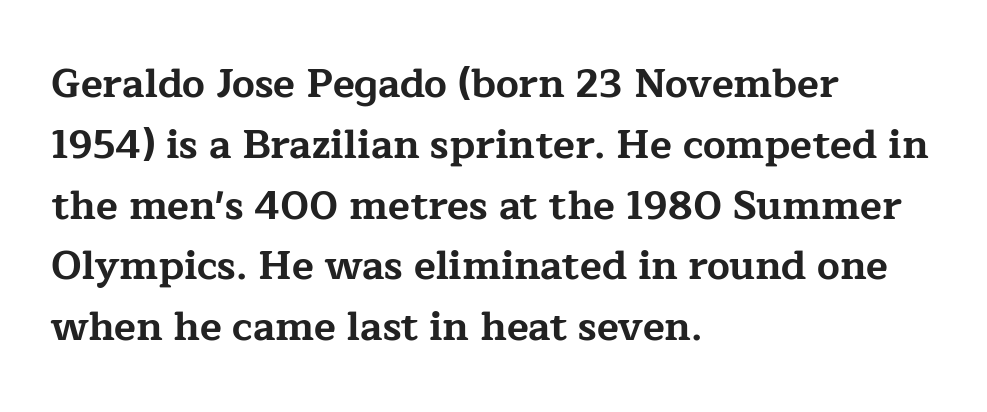
These lines are set flush left with a ragged right edge. Note the varied advance widths — an 'i' is clearly narrower than an 'm'. The characters look thick and weighty, a clear bold. The lines sit at an ordinary, default distance from one another.
